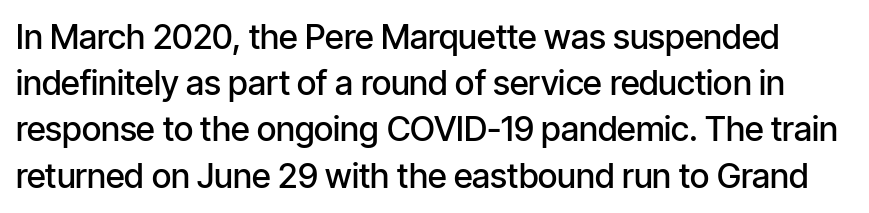
The image shows 34 px semibold, condensed sans-serif type, upright; set normal line spacing (1.36x), normal letter spacing, not underlined; low stroke contrast and a medium x-height.
